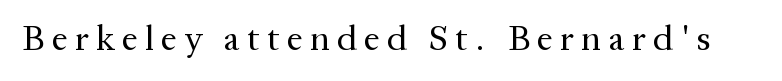
The image shows 36 px regular-weight serif type, upright; set unusually wide letter spacing (+0.2 em), not underlined; medium stroke contrast and a medium x-height.
